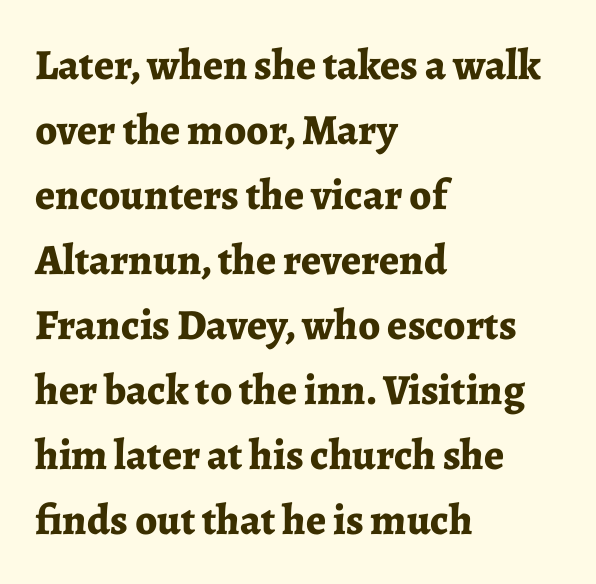
What kind of face is this? One with serifs. Normally led — the rows are evenly, conventionally spaced. Clear beneath every line of the passage. You'd pick this weight for a headline — it's a proper bold. The lines are quadded left. When letters stand straight like this, we call the style roman or upright.
